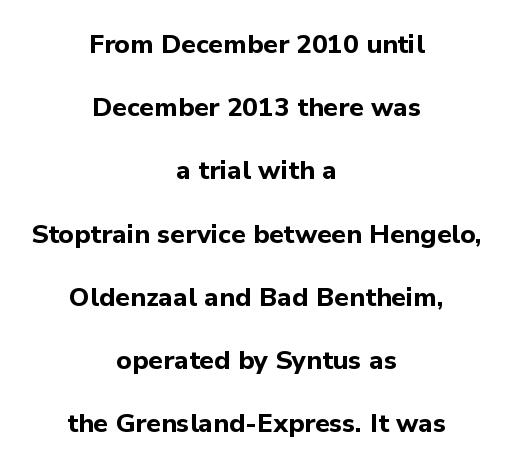
{"italic": "no", "bold": "yes", "underline": "no", "align": "center", "line_spacing": "loose", "line_spacing_ratio": 2.43, "letter_spacing": "normal", "letter_spacing_em": 0.0, "glyph_px": 26}
